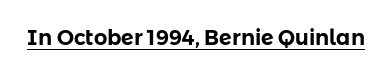
Q: Is the text italic (slanted)? A: No, it is upright.
Q: Is the text underlined? A: Yes.
Q: Is the spacing between letters normal or unusually wide? A: Normal.
